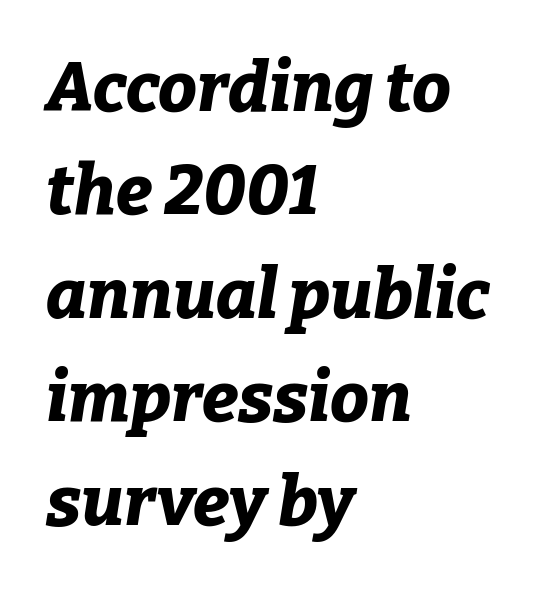
Q: Is the text bold? A: Yes.
Q: Is the text italic (slanted)? A: Yes, it leans right by about 9 degrees.
Q: Is the text underlined? A: No.
Q: How is the paragraph aligned? A: Left-aligned.
Q: Is the spacing between letters normal or unusually wide? A: Normal.
Q: Is the spacing between lines tight, normal or loose? A: Normal.
Q: Width (condensed, normal, or wide)? A: Normal.
Q: Stroke contrast? A: Low.
Q: x-height? A: Medium.
Q: Monospaced? A: No.
